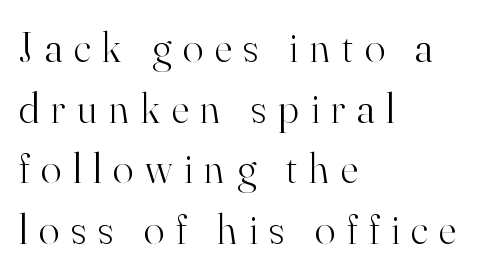
Tall strokes in this sample are plumb rather than angled. Varying glyph widths throughout — classic text-font behaviour. Classification — serif. This sample is left-justified, so line endings fall wherever the words run out.
